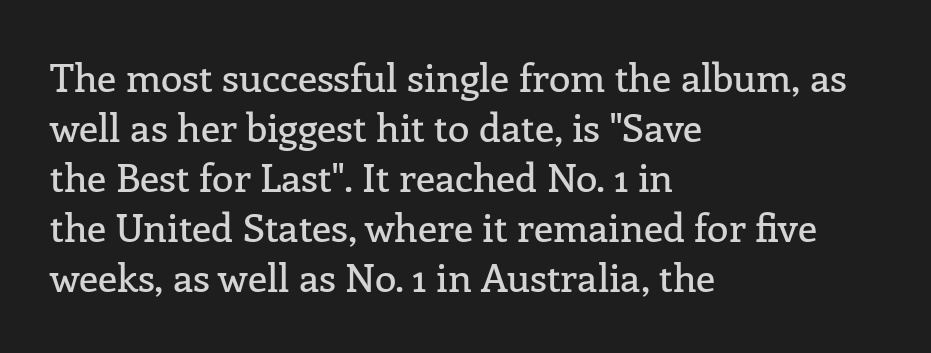
Underlining? Definitely not there. The passage shown is typed in a proportional face where columns would drift. Observe the ordinary spacing: letters are neighbours, not strangers. Does the leading feel generous? No, just average. A serif font was chosen for this passage. All the whitespace from short lines collects on the right.
